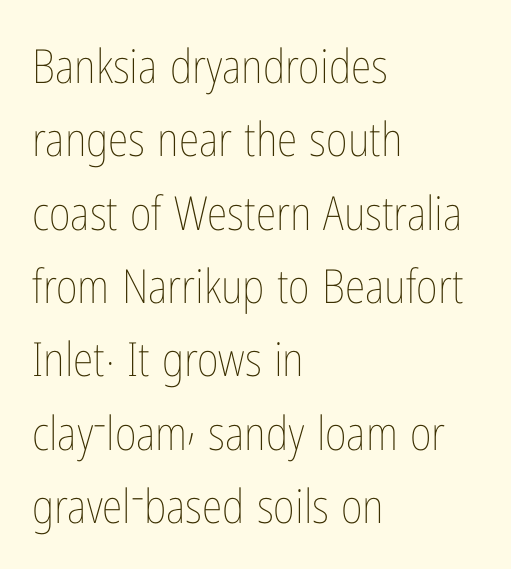
Inter-character spacing is left at the font's built-in metrics. Does the leading feel generous? No, just average. The axis of the letterforms is exactly vertical. Unbolded letterforms with no extra heft.
